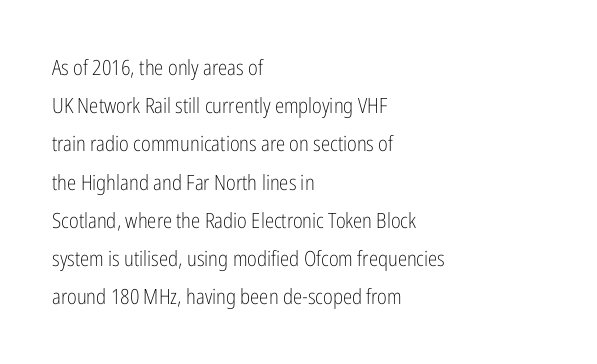
Q: Is the text bold? A: No.
Q: Is the text italic (slanted)? A: No, it is upright.
Q: Is the text underlined? A: No.
Q: How is the paragraph aligned? A: Left-aligned.
Q: Is the spacing between letters normal or unusually wide? A: Normal.
